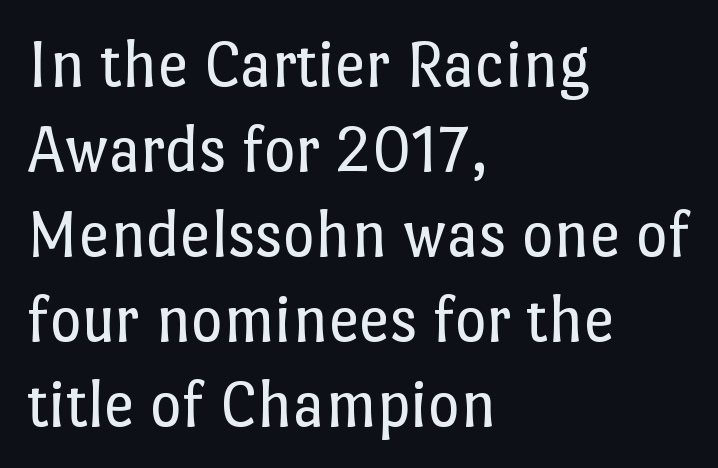
Q: Is the text bold? A: No.
Q: Is the text italic (slanted)? A: No, it is upright.
Q: Is the text underlined? A: No.
Q: How is the paragraph aligned? A: Left-aligned.
Q: Is the spacing between letters normal or unusually wide? A: Normal.
Q: Is the spacing between lines tight, normal or loose? A: Normal.
Q: Width (condensed, normal, or wide)? A: Normal.
Q: Stroke contrast? A: Low.
Q: x-height? A: Medium.
Q: Monospaced? A: No.
